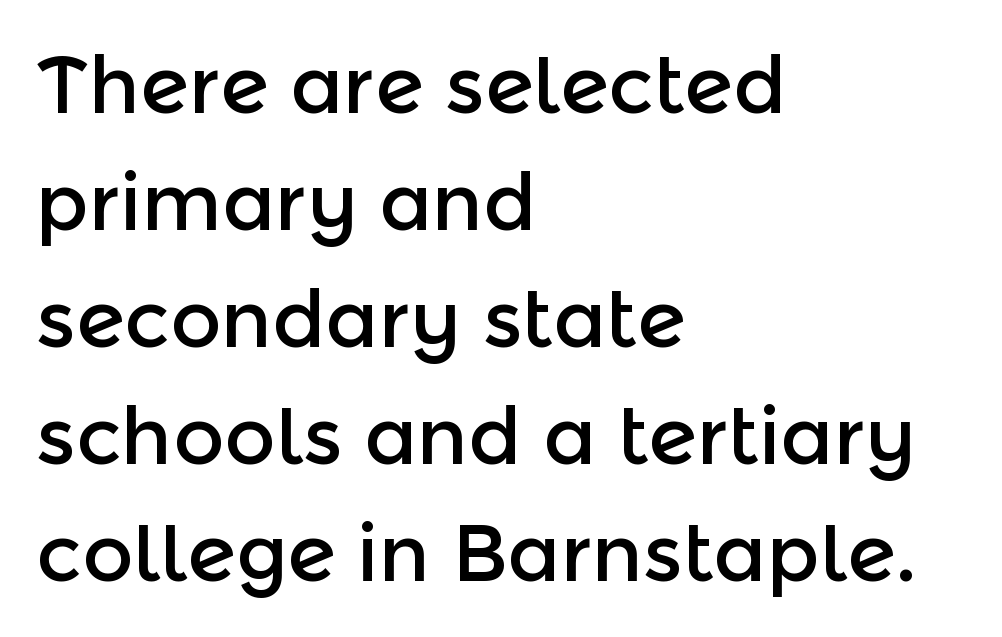
Is there any slant? The stems are plumb. The type is set solid horizontally, with unmodified tracking. Rows of type keep a routine distance in the vertical direction. Unmarked baselines from the first word to the last. Here the designer chose a conventional face with non-uniform glyph widths. Is this a sans? Yes — the strokes have no serifs.
